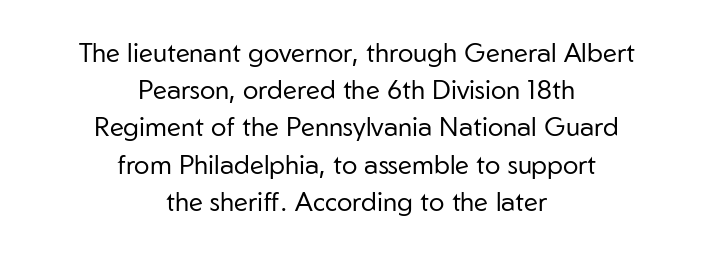
Weight class: somewhere from thin through regular. Caption: standard tracking, unaltered. The letters stand upright; this is a roman face. Line starts and ends both wander, symmetrically. Clear beneath every line of the passage.
